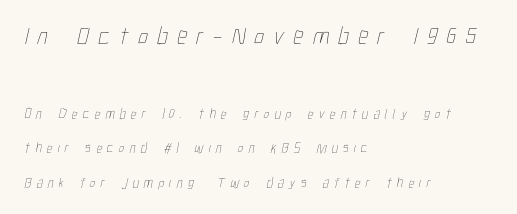
Q: Is the text bold? A: No.
Q: Is the text underlined? A: No.
Q: How is the paragraph aligned? A: Left-aligned.
Q: Is the spacing between letters normal or unusually wide? A: Unusually wide.
Q: Is the spacing between lines tight, normal or loose? A: Loose.
Q: Which block of text is set in a larger size, the first (top) or the second (bottom)? A: The first (top) one.
